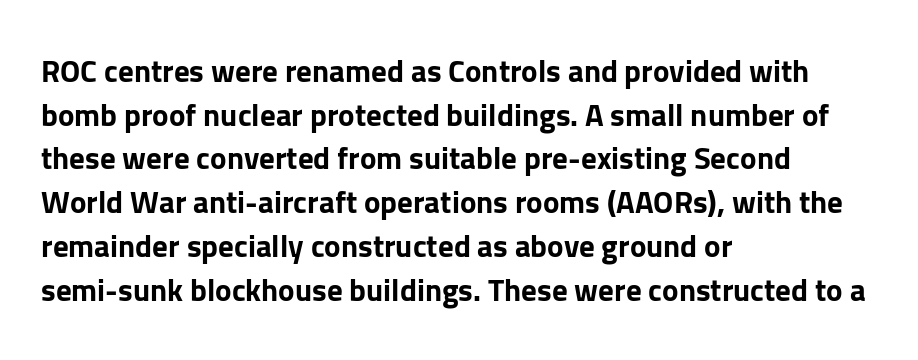
One-word summary of the alignment: left. Bare-footed words on every line. Here the glyphs are tracked normally, forming tight word shapes. A typesetter would call this proportional, since set widths differ per character.
